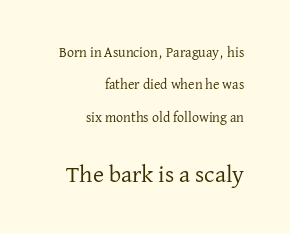
Q: Is the text bold? A: No.
Q: Is the text italic (slanted)? A: No, it is upright.
Q: Is the text underlined? A: No.
Q: How is the paragraph aligned? A: Right-aligned.
Q: Is the spacing between letters normal or unusually wide? A: Normal.
Q: Is the spacing between lines tight, normal or loose? A: Loose.
Q: Which block of text is set in a larger size, the first (top) or the second (bottom)? A: The second (bottom) one.
